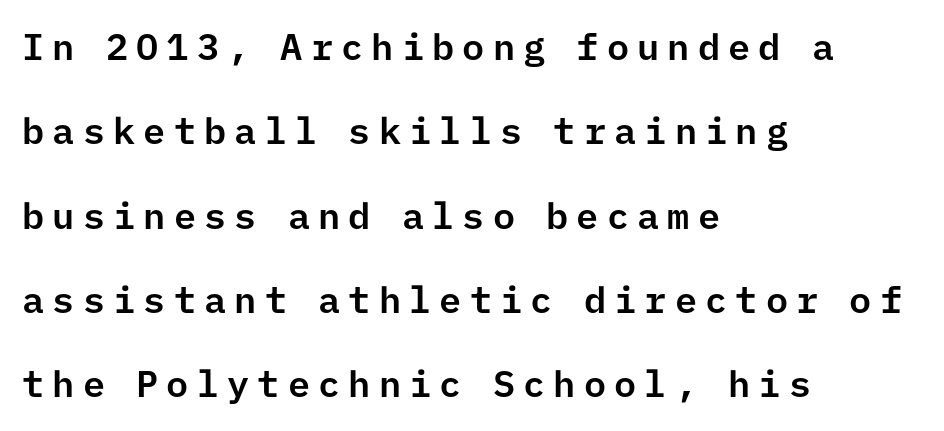
Q: Is the text italic (slanted)? A: No, it is upright.
Q: Is the typeface a serif or a sans-serif typeface? A: Sans-serif.
Q: Is the text underlined? A: No.
Q: How is the paragraph aligned? A: Left-aligned.
Q: Is the spacing between letters normal or unusually wide? A: Unusually wide.
Q: Is the spacing between lines tight, normal or loose? A: Loose.
Q: Width (condensed, normal, or wide)? A: Normal.
Q: Stroke contrast? A: Low.
Q: x-height? A: Medium.
Q: Monospaced? A: Yes.
